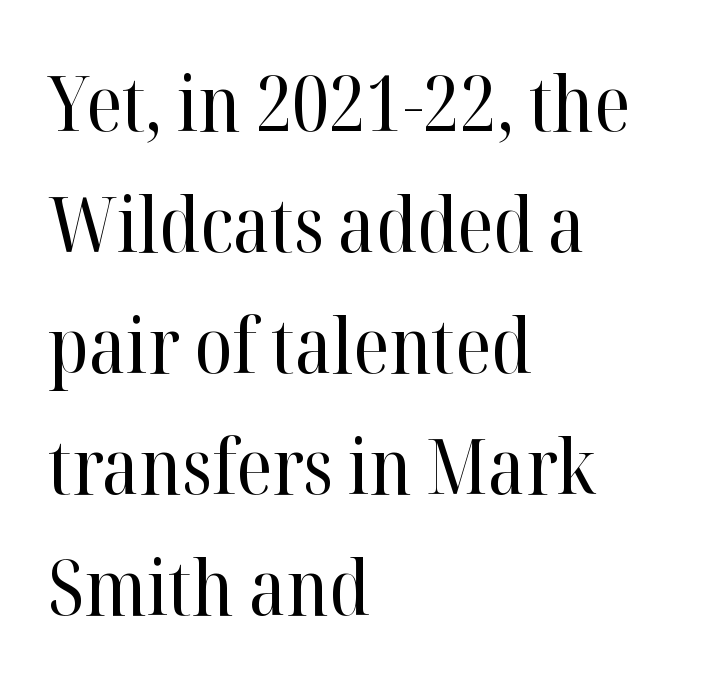
The specimen reads as upright at a glance. Compared with typical body copy, the letter spacing here is the same. This sample has the flowing, uneven cadence of proportional lettering. Heft: none added — not bold. Classification — serif.
